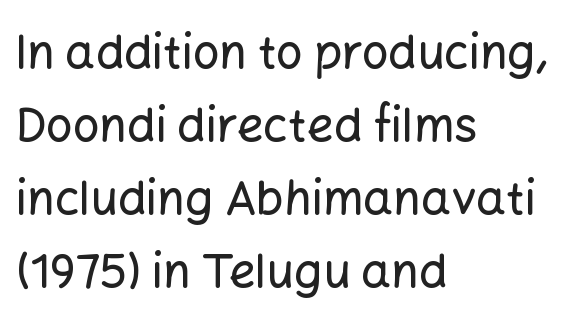
{"serif": "no", "italic": "no", "width": "normal", "stroke_contrast": "low", "x_height": "medium", "monospaced": "no", "underline": "no", "align": "left", "line_spacing": "normal", "line_spacing_ratio": 1.55, "letter_spacing": "normal", "letter_spacing_em": 0.0, "glyph_px": 47}
